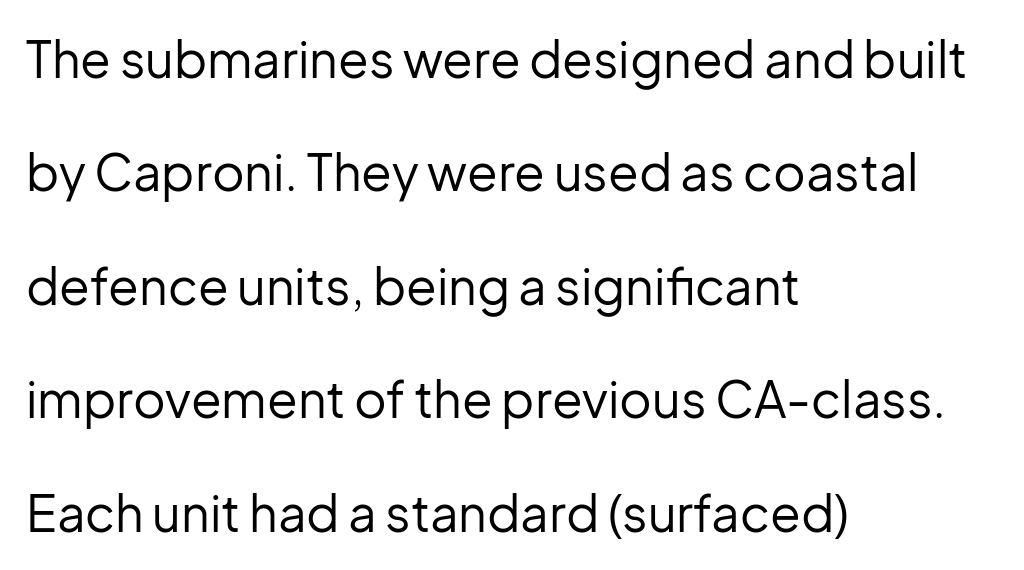
Q: Is the text bold? A: No.
Q: Is the text italic (slanted)? A: No, it is upright.
Q: Is the typeface a serif or a sans-serif typeface? A: Sans-serif.
Q: Is the text underlined? A: No.
Q: How is the paragraph aligned? A: Left-aligned.
Q: Is the spacing between letters normal or unusually wide? A: Normal.
Q: Is the spacing between lines tight, normal or loose? A: Loose.
Q: Width (condensed, normal, or wide)? A: Normal.
Q: Stroke contrast? A: Low.
Q: x-height? A: Medium.
Q: Monospaced? A: No.
